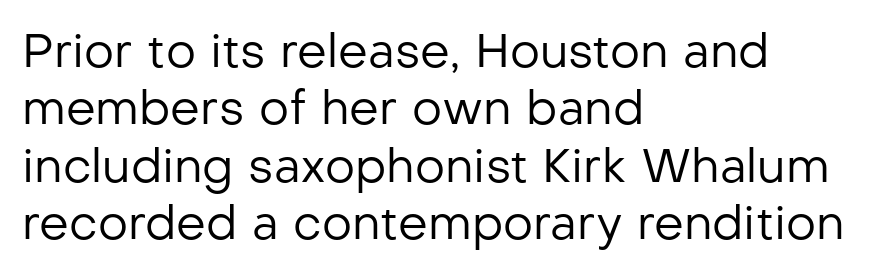
The image shows 47 px regular-weight sans-serif type, upright; set left-aligned, line spacing 1.22x, normal letter spacing, not underlined; low stroke contrast and a medium x-height.
